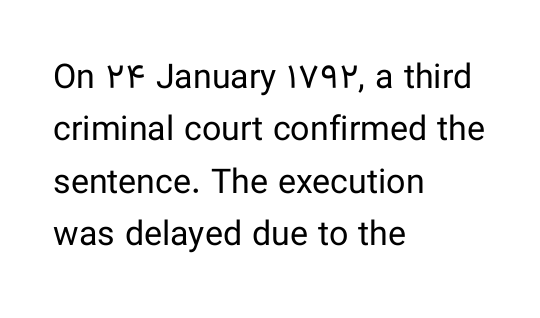
Does the type have serifs? No, each stem ends abruptly. The face used here is proportionally spaced, like ordinary book or web type. Summary of weight: not heavy and not bold. The passage is arranged the way most books set body copy — flush left. The vertical gap from one line to the next is medium.
